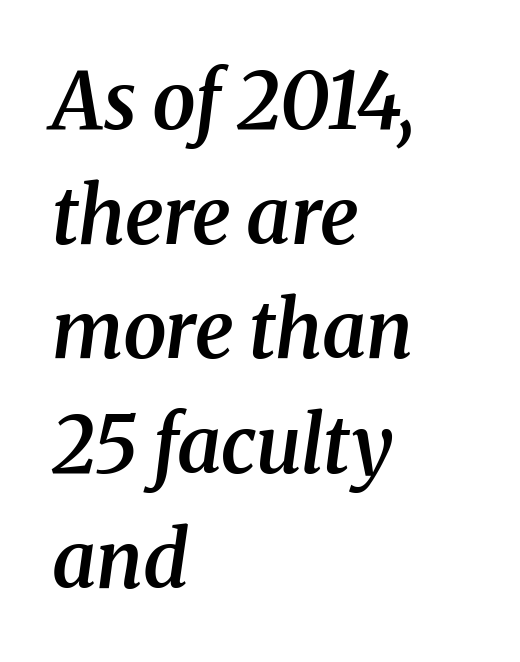
Q: Is the text bold? A: Semi-bold.
Q: Is the text italic (slanted)? A: Yes, it leans right by about 8 degrees.
Q: Is the typeface a serif or a sans-serif typeface? A: Serif.
Q: Is the text underlined? A: No.
Q: How is the paragraph aligned? A: Left-aligned.
Q: Is the spacing between letters normal or unusually wide? A: Normal.
Q: Is the spacing between lines tight, normal or loose? A: Normal.
Q: Width (condensed, normal, or wide)? A: Normal.
Q: Stroke contrast? A: Medium.
Q: x-height? A: Medium.
Q: Monospaced? A: No.
